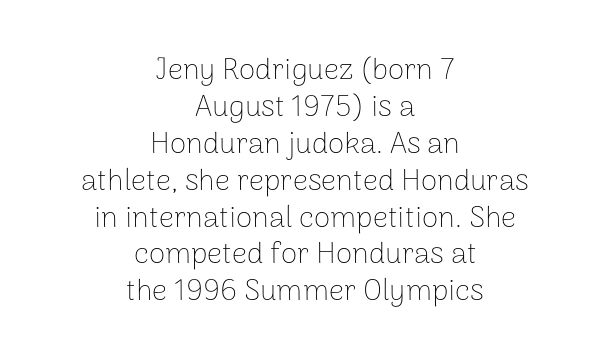
The image shows 30 px thin sans-serif type, upright; set centered, line spacing 1.23x, normal letter spacing, not underlined; low stroke contrast and a medium x-height.
